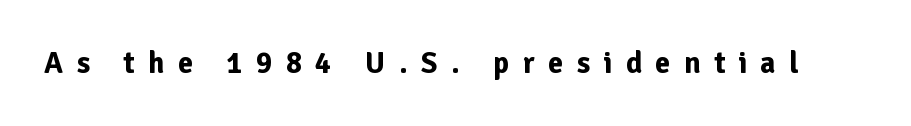
Q: Is the text bold? A: Yes.
Q: Is the text italic (slanted)? A: No, it is upright.
Q: Is the typeface a serif or a sans-serif typeface? A: Sans-serif.
Q: Is the text underlined? A: No.
Q: Is the spacing between letters normal or unusually wide? A: Unusually wide.
Q: Width (condensed, normal, or wide)? A: Normal.
Q: Stroke contrast? A: Low.
Q: x-height? A: Medium.
Q: Monospaced? A: No.
